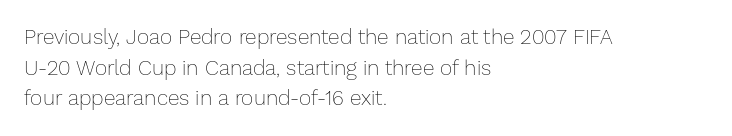
Q: Is the text bold? A: No.
Q: Is the text italic (slanted)? A: No, it is upright.
Q: Is the text underlined? A: No.
Q: How is the paragraph aligned? A: Left-aligned.
Q: Is the spacing between letters normal or unusually wide? A: Normal.
Q: Is the spacing between lines tight, normal or loose? A: Normal.
